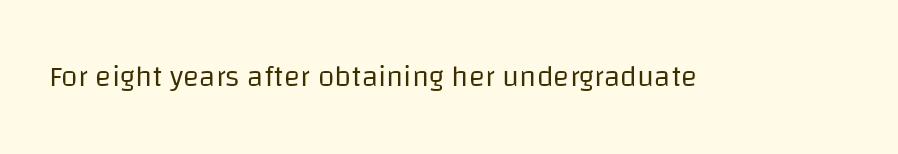
{"serif": "no", "italic": "no", "bold": "no", "weight": "regular", "width": "normal", "stroke_contrast": "low", "x_height": "large", "monospaced": "no", "underline": "no", "letter_spacing": "normal", "letter_spacing_em": 0.0, "glyph_px": 30}
